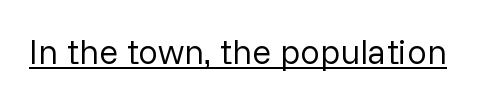
Q: Is the text bold? A: No.
Q: Is the text italic (slanted)? A: No, it is upright.
Q: Is the typeface a serif or a sans-serif typeface? A: Sans-serif.
Q: Is the text underlined? A: Yes.
Q: Is the spacing between letters normal or unusually wide? A: Normal.
Q: Width (condensed, normal, or wide)? A: Normal.
Q: Stroke contrast? A: Low.
Q: x-height? A: Medium.
Q: Monospaced? A: No.
